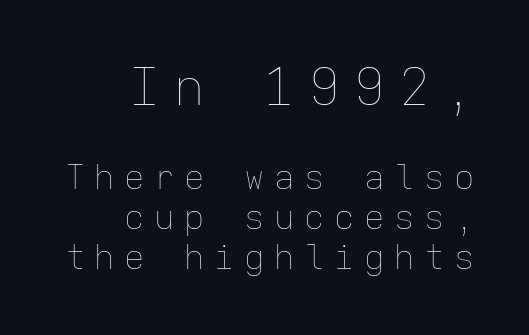
Q: Is the text bold? A: No.
Q: Is the text italic (slanted)? A: No, it is upright.
Q: Is the text underlined? A: No.
Q: How is the paragraph aligned? A: Right-aligned.
Q: Is the spacing between letters normal or unusually wide? A: Unusually wide.
Q: Which block of text is set in a larger size, the first (top) or the second (bottom)? A: The first (top) one.
Q: Width (condensed, normal, or wide)? A: Normal.
Q: Stroke contrast? A: Low.
Q: x-height? A: Medium.
Q: Monospaced? A: Yes.
